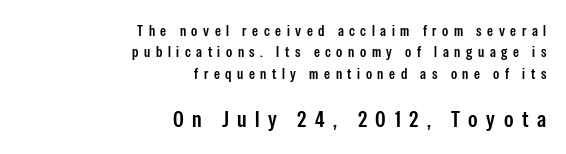
Q: Is the text bold? A: Semi-bold.
Q: Is the text italic (slanted)? A: No, it is upright.
Q: Is the text underlined? A: No.
Q: How is the paragraph aligned? A: Right-aligned.
Q: Is the spacing between letters normal or unusually wide? A: Unusually wide.
Q: Is the spacing between lines tight, normal or loose? A: Normal.
Q: Which block of text is set in a larger size, the first (top) or the second (bottom)? A: The second (bottom) one.
